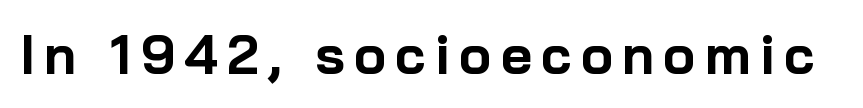
The image shows 54 px bold sans-serif type, upright; set not underlined; low stroke contrast and a medium x-height.
